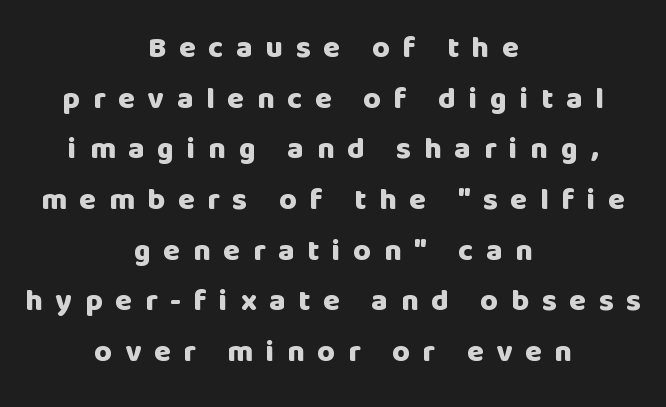
{"serif": "no", "italic": "no", "bold": "yes", "weight": "heavy", "width": "normal", "stroke_contrast": "low", "x_height": "large", "monospaced": "no", "underline": "no", "align": "center", "line_spacing": "normal", "line_spacing_ratio": 1.69, "letter_spacing": "wide", "letter_spacing_em": 0.43, "glyph_px": 30}
